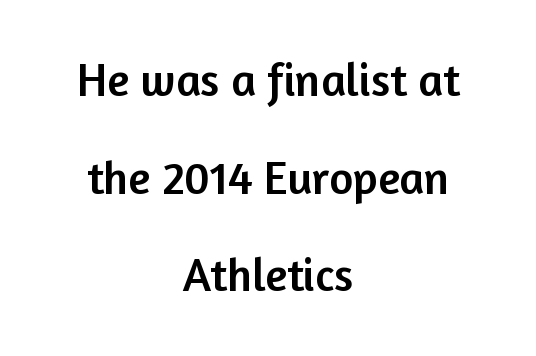
The glyphs are unaccompanied by any horizontal stroke below them. The setting favours the middle, as headings and verse often do. Characters follow at the spacing the type designer built in. The font's upright variant was chosen for this text. Each new line begins a long way beneath the previous one. The letters advance in unequal steps, a hallmark of proportional type.
